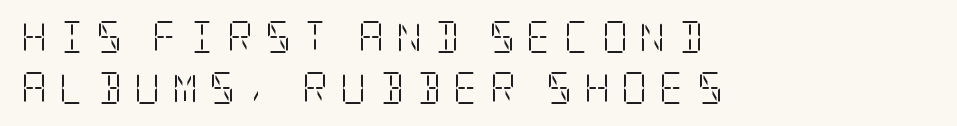
The image shows 32 px light, condensed serif type, upright; set left-aligned, normal line spacing (1.6x), unusually wide letter spacing (+0.36 em), not underlined; low stroke contrast and a large x-height.
